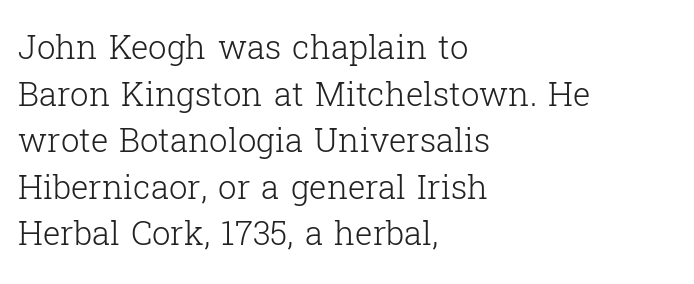
{"serif": "yes", "italic": "no", "bold": "no", "weight": "light", "width": "normal", "stroke_contrast": "low", "x_height": "medium", "monospaced": "no", "underline": "no", "align": "left", "line_spacing": "normal", "line_spacing_ratio": 1.41, "letter_spacing": "normal", "letter_spacing_em": 0.0, "glyph_px": 33}
